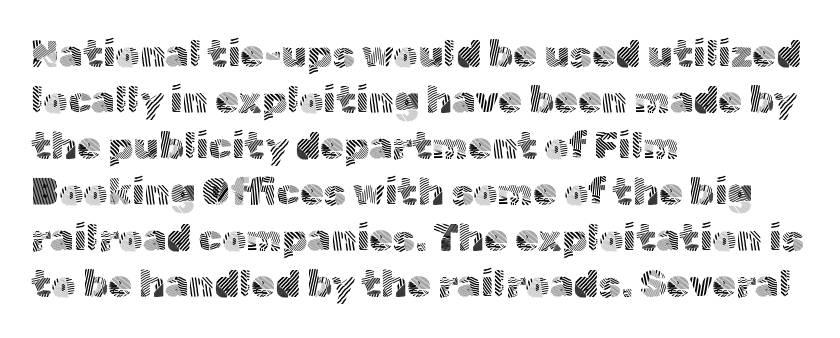
The image shows 38 px light sans-serif type, upright; set left-aligned, line spacing 1.21x, normal letter spacing, not underlined; a medium x-height.
